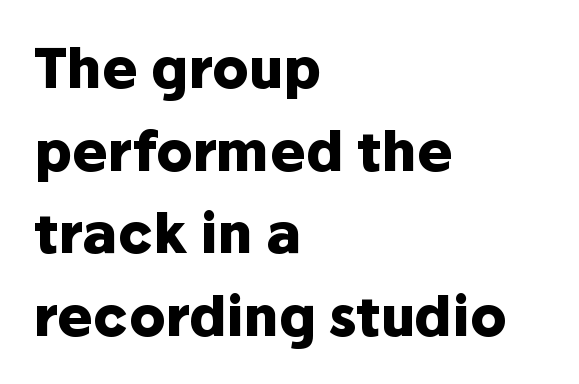
Q: Is the text bold? A: Yes.
Q: Is the text italic (slanted)? A: No, it is upright.
Q: Is the typeface a serif or a sans-serif typeface? A: Sans-serif.
Q: Is the text underlined? A: No.
Q: How is the paragraph aligned? A: Left-aligned.
Q: Is the spacing between letters normal or unusually wide? A: Normal.
Q: Is the spacing between lines tight, normal or loose? A: Normal.
Q: Width (condensed, normal, or wide)? A: Normal.
Q: Stroke contrast? A: Low.
Q: x-height? A: Medium.
Q: Monospaced? A: No.
